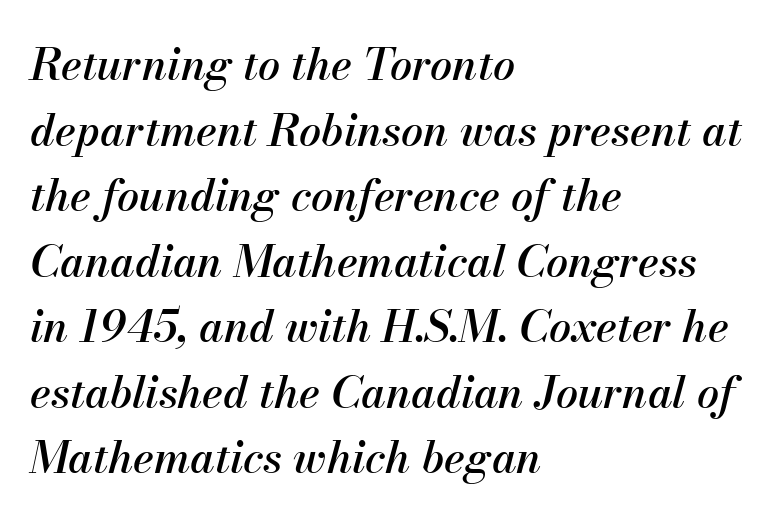
Q: Is the text italic (slanted)? A: Yes, it leans right by about 13 degrees.
Q: Is the text underlined? A: No.
Q: How is the paragraph aligned? A: Left-aligned.
Q: Is the spacing between letters normal or unusually wide? A: Normal.
Q: Is the spacing between lines tight, normal or loose? A: Normal.
Q: Width (condensed, normal, or wide)? A: Normal.
Q: Stroke contrast? A: Medium.
Q: x-height? A: Small.
Q: Monospaced? A: No.
